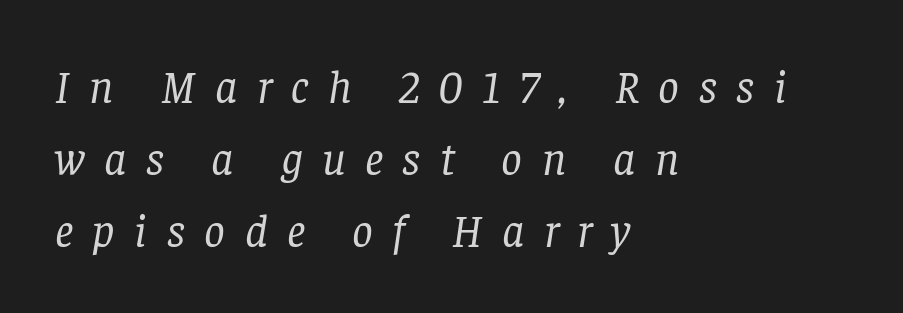
Think standard paragraph weight, or any step lighter than that. This block has exactly the height ordinary leading produces. Reading down the block, your eye returns to a fixed left position each line. Examine the stroke ends and you'll spot serifs. The foot of each line stays bare and open.
